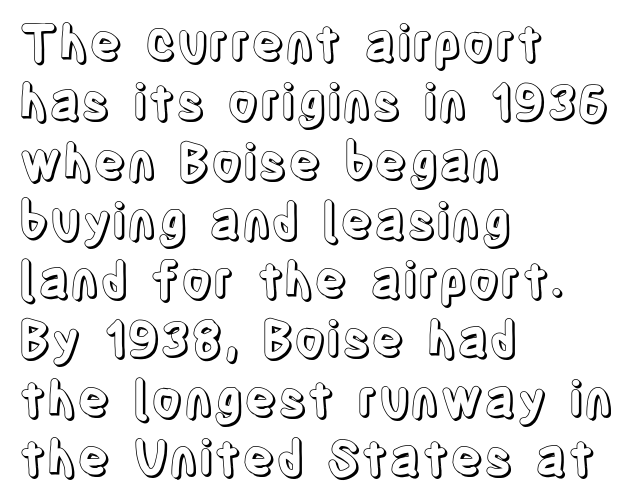
Q: Is the text italic (slanted)? A: No, it is upright.
Q: Is the text underlined? A: No.
Q: How is the paragraph aligned? A: Left-aligned.
Q: Is the spacing between letters normal or unusually wide? A: Normal.
Q: Width (condensed, normal, or wide)? A: Condensed.
Q: x-height? A: Large.
Q: Monospaced? A: No.
